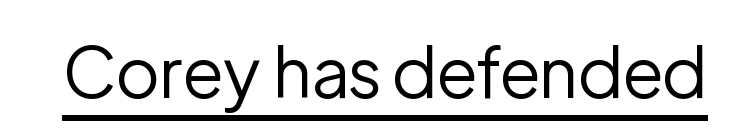
The image shows 70 px regular-weight sans-serif type, upright; set normal letter spacing, underlined; low stroke contrast and a medium x-height.
